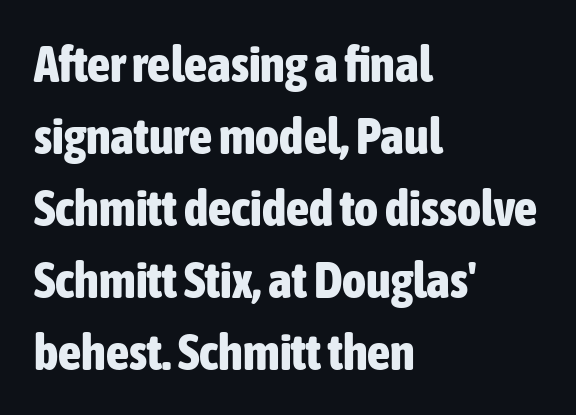
The image shows 51 px bold, condensed sans-serif type, upright; set left-aligned, normal line spacing (1.41x), normal letter spacing, not underlined; low stroke contrast and a medium x-height.
